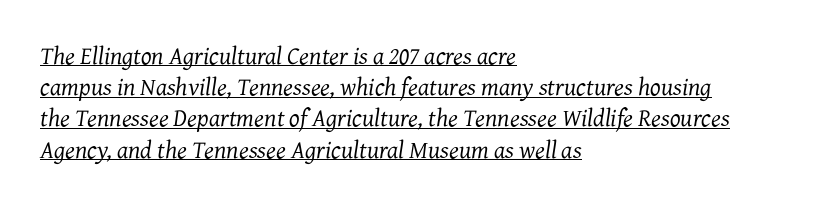
The image shows 25 px text type, italic (leaning right); set left-aligned, normal line spacing (1.25x), normal letter spacing, underlined.
